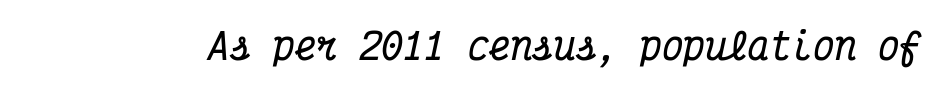
The image shows 36 px bold, condensed serif type, italic (leaning right), monospaced; set normal letter spacing, not underlined; medium stroke contrast and a medium x-height.
